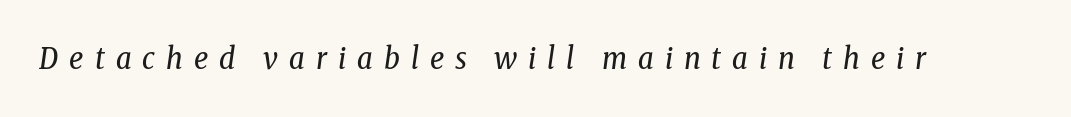
The image shows 30 px regular-weight, condensed serif type, italic (leaning right); set unusually wide letter spacing (+0.37 em), not underlined; low stroke contrast and a medium x-height.
